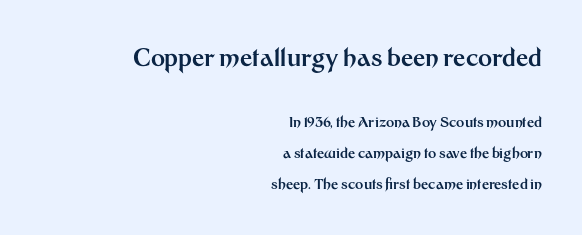
The image shows 24 px bold type, upright; set right-aligned, loose line spacing (2.21x), normal letter spacing, not underlined; the first (top) block is 1.71x larger.
